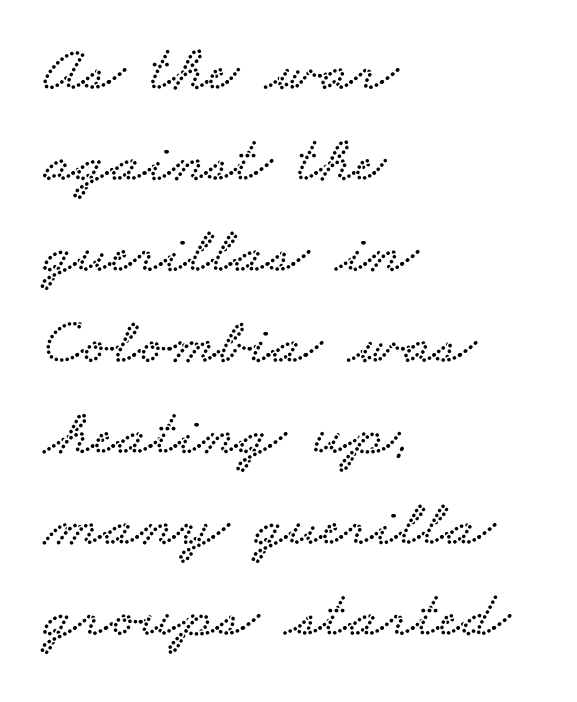
Where is the straight margin? On the left. Rows of type keep a routine distance in the vertical direction. A clean baseline with only descenders dipping below it. Standard letterfit; no display-style spreading of the glyphs. This sample has the flowing, uneven cadence of proportional lettering.
